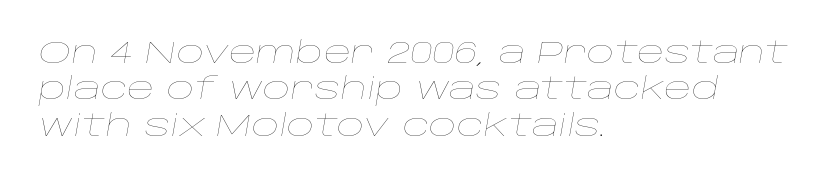
Do the characters align in a grid? No, the font is proportional. The font sits on the lighter half of the weight spectrum, regular included. Tall strokes in this sample are angled rather than plumb. Spacing between characters is what you'd get straight out of the box. These lines stack with their left ends in a neat column. Plain, unruled lines of type.
